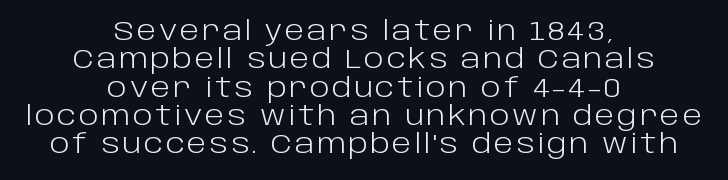
The image shows 26 px text type, upright; set centered, tight line spacing (1.09x), not underlined.
